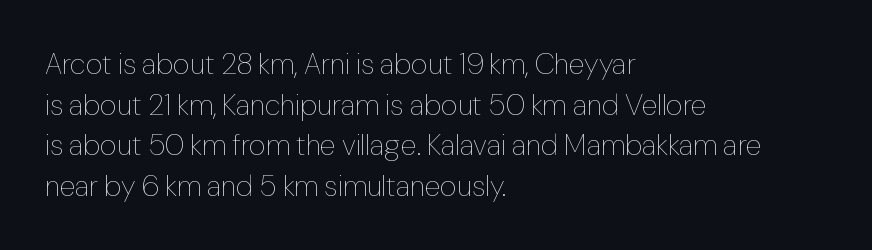
The image shows 29 px thin type, upright; set left-aligned, normal line spacing (1.4x), normal letter spacing, not underlined; low stroke contrast and a medium x-height.
